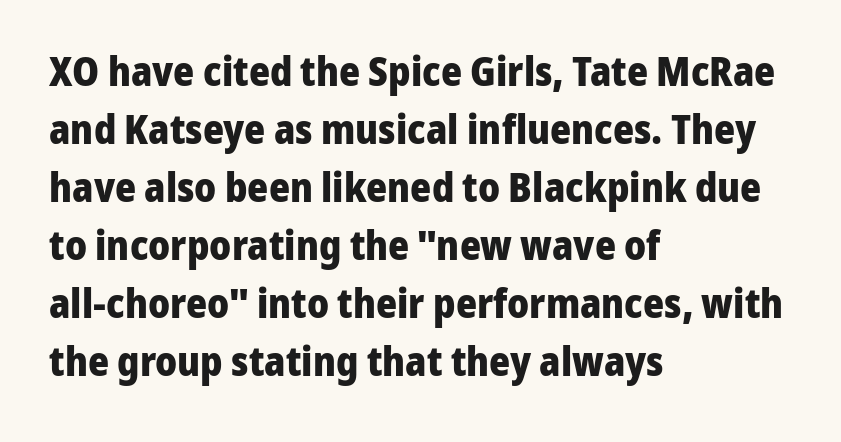
Compared with typical paragraphs, the rows here are spaced about the same. Nope, no serifs anywhere on these letters. Which margin do the lines hug? The left one — the right edge is uneven. Heavy, bold letterforms.
